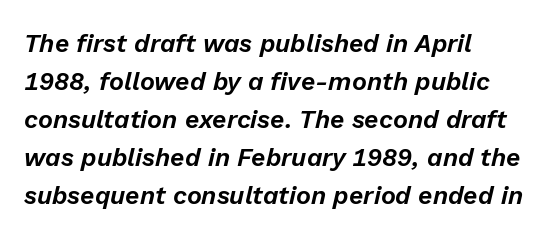
{"italic": "yes", "lean": "right", "slant_degrees": 13, "underline": "no", "align": "left", "line_spacing": "normal", "line_spacing_ratio": 1.52, "letter_spacing": "normal", "letter_spacing_em": 0.0, "glyph_px": 25}
